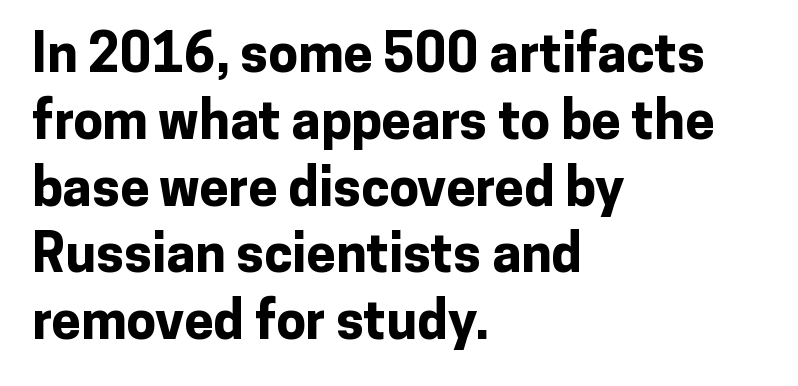
{"serif": "no", "italic": "no", "bold": "yes", "weight": "bold", "width": "normal", "stroke_contrast": "low", "x_height": "medium", "monospaced": "no", "underline": "no", "align": "left", "line_spacing": "normal", "line_spacing_ratio": 1.26, "letter_spacing": "normal", "letter_spacing_em": 0.0, "glyph_px": 53}
